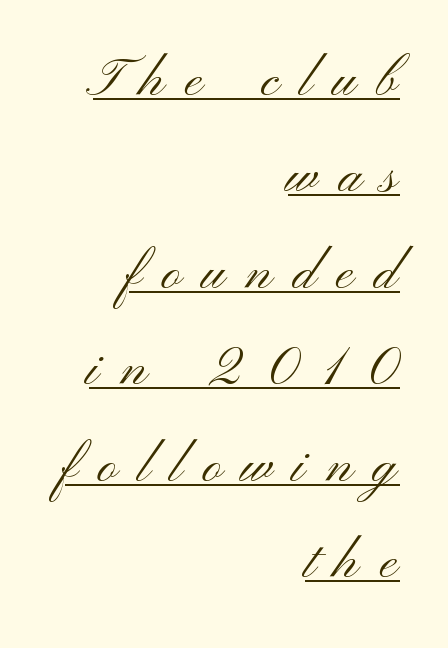
Q: Is the text bold? A: No.
Q: Is the text italic (slanted)? A: Yes.
Q: Is the typeface a serif or a sans-serif typeface? A: Sans-serif.
Q: Is the text underlined? A: Yes.
Q: How is the paragraph aligned? A: Right-aligned.
Q: Is the spacing between letters normal or unusually wide? A: Unusually wide.
Q: Width (condensed, normal, or wide)? A: Wide.
Q: Stroke contrast? A: Medium.
Q: x-height? A: Small.
Q: Monospaced? A: No.
